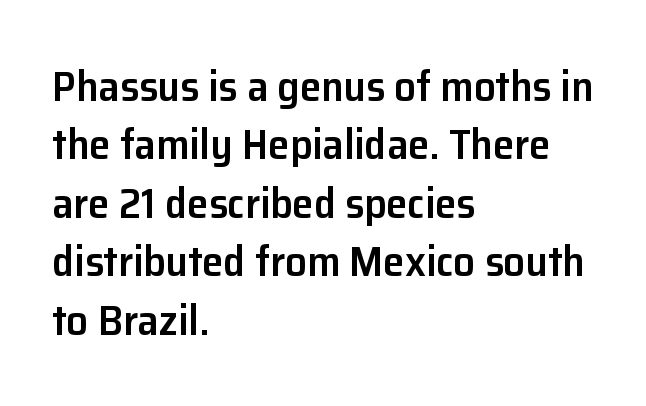
Q: Is the text bold? A: Semi-bold.
Q: Is the text italic (slanted)? A: No, it is upright.
Q: Is the typeface a serif or a sans-serif typeface? A: Sans-serif.
Q: Is the text underlined? A: No.
Q: How is the paragraph aligned? A: Left-aligned.
Q: Is the spacing between letters normal or unusually wide? A: Normal.
Q: Is the spacing between lines tight, normal or loose? A: Normal.
Q: Width (condensed, normal, or wide)? A: Normal.
Q: Stroke contrast? A: Low.
Q: x-height? A: Medium.
Q: Monospaced? A: No.
